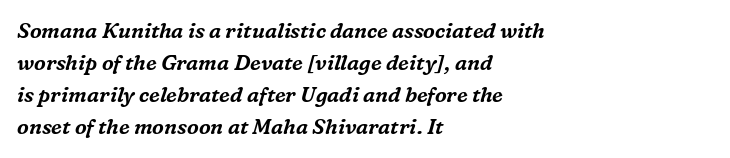
Q: Is the text italic (slanted)? A: Yes, it leans right by about 16 degrees.
Q: Is the text underlined? A: No.
Q: How is the paragraph aligned? A: Left-aligned.
Q: Is the spacing between letters normal or unusually wide? A: Normal.
Q: Is the spacing between lines tight, normal or loose? A: Normal.
